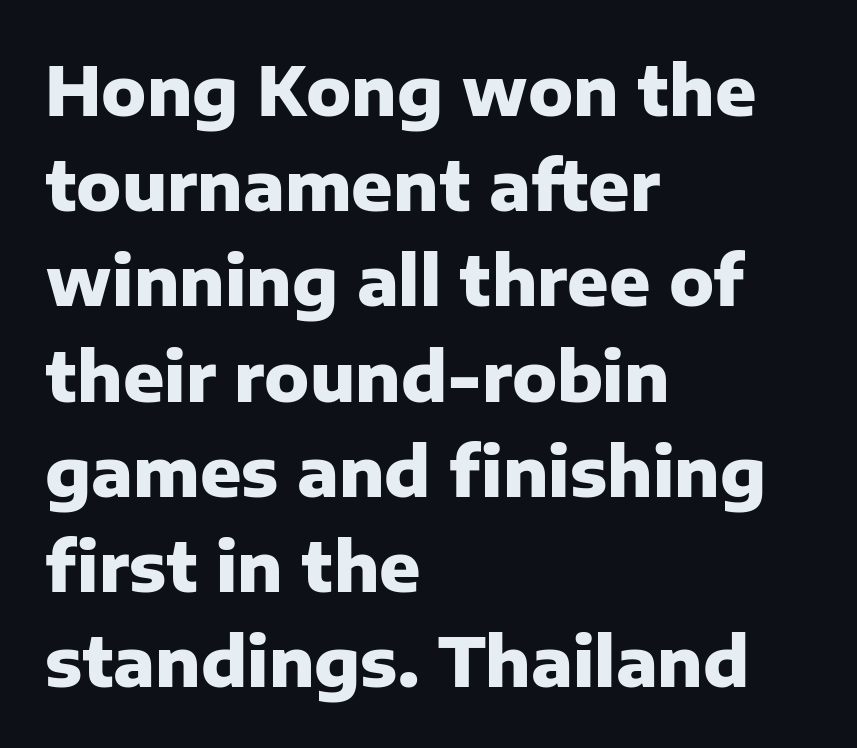
{"serif": "no", "italic": "no", "bold": "yes", "weight": "heavy", "width": "normal", "stroke_contrast": "low", "x_height": "medium", "monospaced": "no", "underline": "no", "align": "left", "line_spacing": "normal", "line_spacing_ratio": 1.4, "letter_spacing": "normal", "letter_spacing_em": 0.0, "glyph_px": 68}
